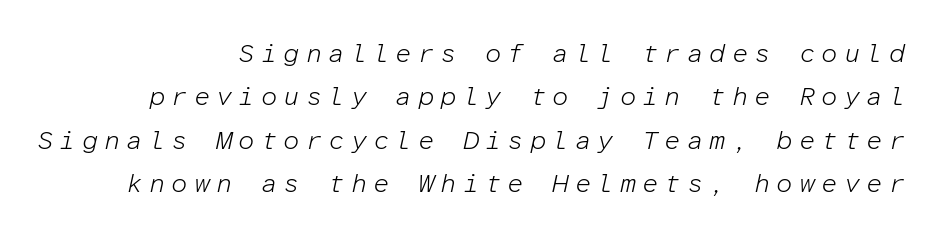
In terms of posture, this sample is oblique. This is not heavy type; no bold has been used. The space directly below the letters is spotless. What's the leading like? Ordinary, nothing unusual.
